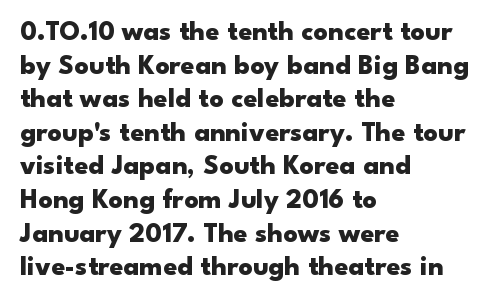
{"serif": "no", "italic": "no", "bold": "yes", "weight": "heavy", "width": "wide", "stroke_contrast": "low", "x_height": "small", "monospaced": "no", "underline": "no", "align": "left", "line_spacing_ratio": 1.2, "letter_spacing": "normal", "letter_spacing_em": 0.0, "glyph_px": 28}
